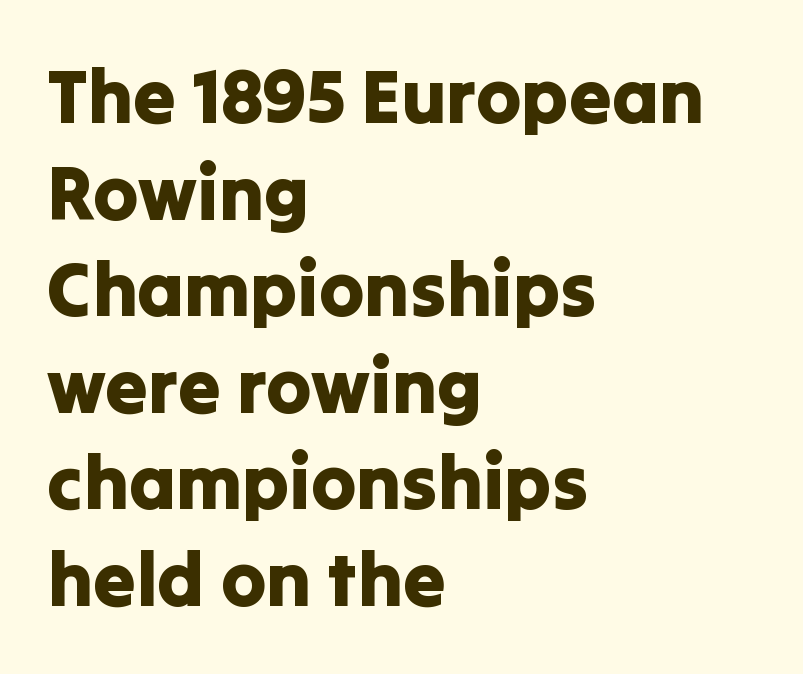
{"serif": "no", "italic": "no", "width": "normal", "stroke_contrast": "low", "x_height": "medium", "monospaced": "no", "underline": "no", "align": "left", "line_spacing": "normal", "line_spacing_ratio": 1.27, "letter_spacing": "normal", "letter_spacing_em": 0.0, "glyph_px": 76}
